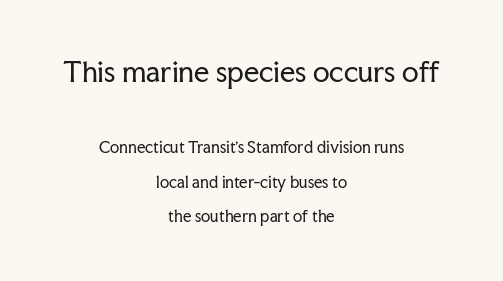
The image shows 27 px text type, upright; set centered, loose line spacing (2.29x), normal letter spacing, not underlined; the first (top) block is 1.8x larger.
